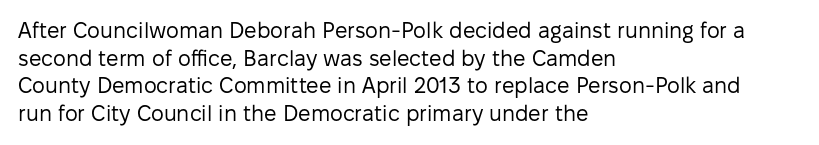
{"italic": "no", "bold": "no", "underline": "no", "align": "left", "line_spacing": "normal", "line_spacing_ratio": 1.26, "letter_spacing": "normal", "letter_spacing_em": 0.0, "glyph_px": 22}
